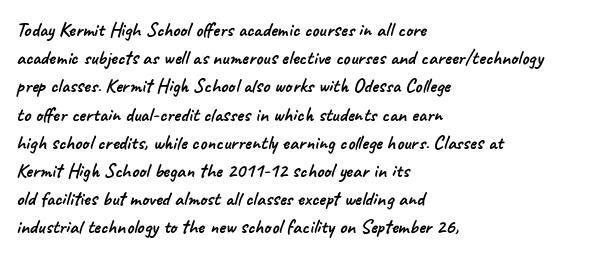
Unmarked baselines from the first word to the last. Words appear dense and cohesive because spacing is normal. Regarding leading, the lines here are spaced in the standard way. Each line starts at the same left margin while the right side varies.
